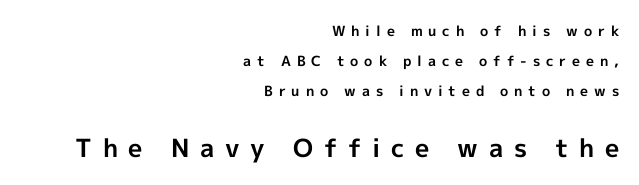
The specimen reads as upright at a glance. What's the leading like? Stretched, with rows far apart. Each glyph is drawn with heavy, bold strokes. A student would notice the bottom passage is typeset larger than what precedes it. The text block is weighted toward the right margin, trailing off unevenly leftward.
